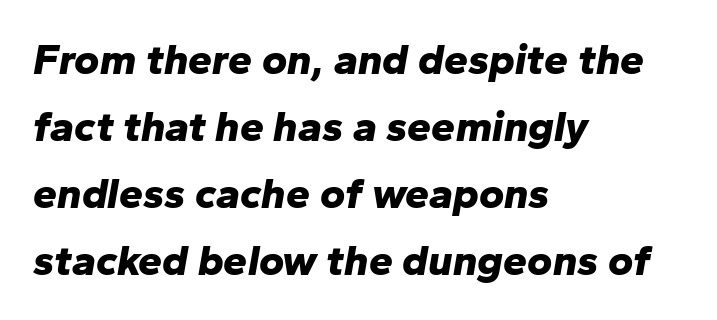
{"italic": "yes", "lean": "right", "slant_degrees": 10, "bold": "yes", "weight": "bold", "width": "normal", "stroke_contrast": "low", "x_height": "medium", "monospaced": "no", "underline": "no", "align": "left", "line_spacing": "normal", "line_spacing_ratio": 1.56, "letter_spacing": "normal", "letter_spacing_em": 0.0, "glyph_px": 43}
